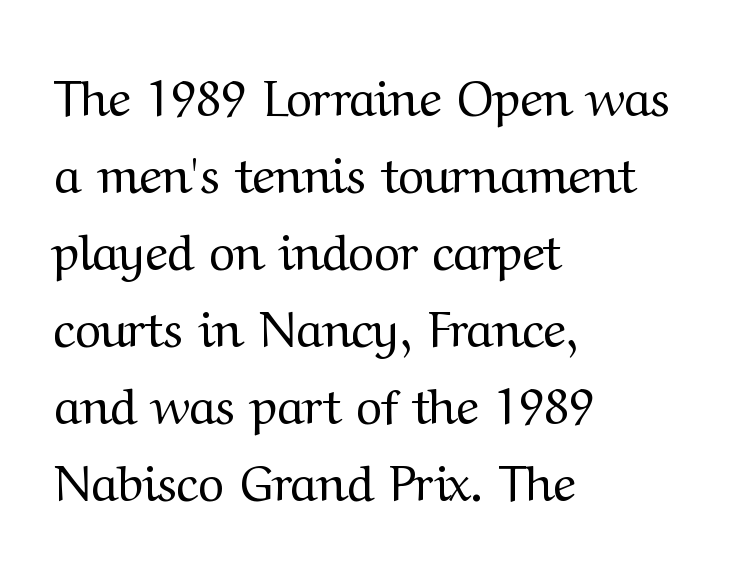
The space beneath each line is pristine and unruled. Default kerning and tracking; the words read as compact shapes. These lines are composed in type with serifs. Alignment: flush left. The rendering uses natural spacing where letterforms have individual widths.
